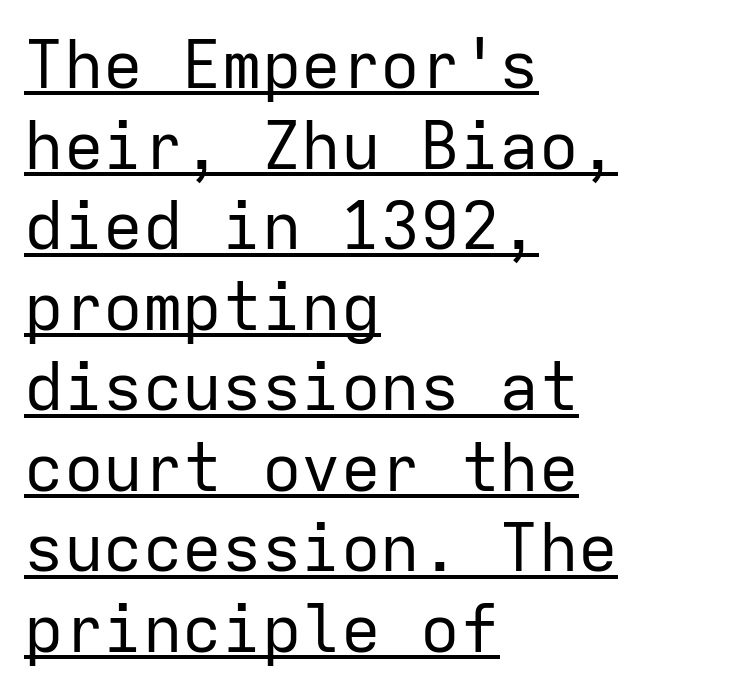
The image shows 66 px regular-weight sans-serif type, upright, monospaced; set left-aligned, line spacing 1.22x, normal letter spacing, underlined; low stroke contrast and a medium x-height.
